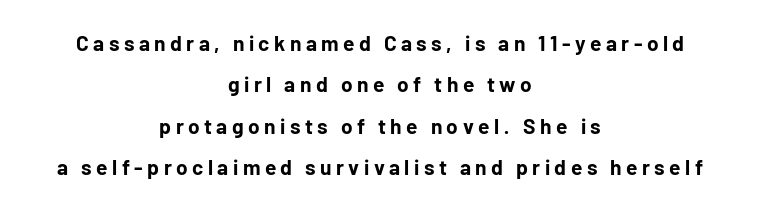
{"italic": "no", "bold": "yes", "underline": "no", "align": "center", "line_spacing": "loose", "line_spacing_ratio": 1.97, "letter_spacing": "wide", "letter_spacing_em": 0.21, "glyph_px": 21}
